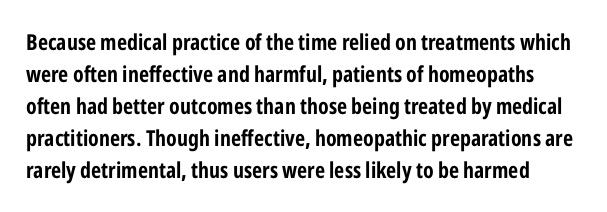
{"italic": "no", "bold": "yes", "underline": "no", "line_spacing": "normal", "line_spacing_ratio": 1.46, "letter_spacing": "normal", "letter_spacing_em": 0.0, "glyph_px": 22}
